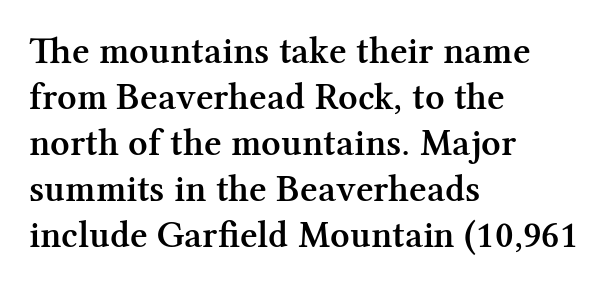
{"serif": "yes", "italic": "no", "bold": "semi", "weight": "semibold", "width": "normal", "stroke_contrast": "medium", "x_height": "medium", "monospaced": "no", "underline": "no", "align": "left", "line_spacing_ratio": 1.21, "letter_spacing": "normal", "letter_spacing_em": 0.0, "glyph_px": 38}
